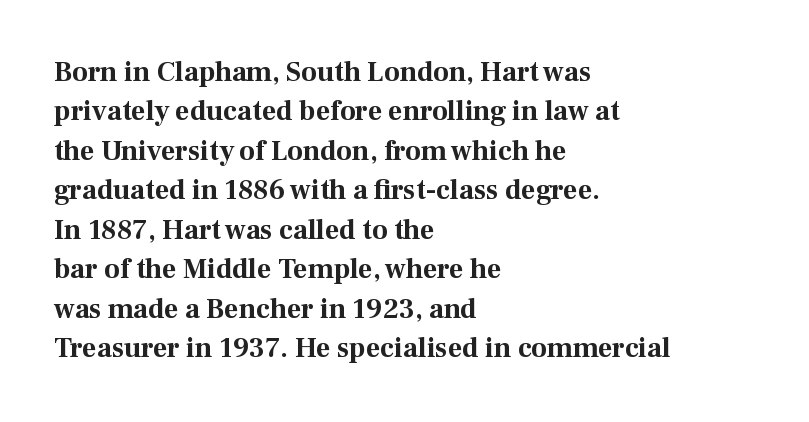
Q: Is the text bold? A: Yes.
Q: Is the text italic (slanted)? A: No, it is upright.
Q: Is the typeface a serif or a sans-serif typeface? A: Serif.
Q: Is the text underlined? A: No.
Q: How is the paragraph aligned? A: Left-aligned.
Q: Is the spacing between letters normal or unusually wide? A: Normal.
Q: Is the spacing between lines tight, normal or loose? A: Normal.
Q: Width (condensed, normal, or wide)? A: Normal.
Q: Stroke contrast? A: Medium.
Q: x-height? A: Medium.
Q: Monospaced? A: No.
